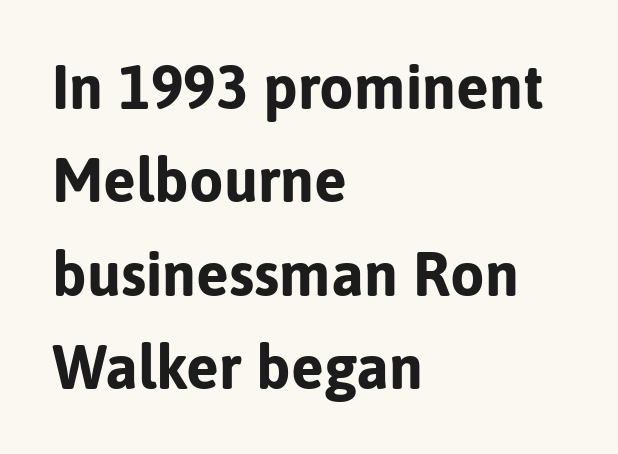
Q: Is the text bold? A: Yes.
Q: Is the text italic (slanted)? A: No, it is upright.
Q: Is the typeface a serif or a sans-serif typeface? A: Sans-serif.
Q: Is the text underlined? A: No.
Q: How is the paragraph aligned? A: Left-aligned.
Q: Is the spacing between letters normal or unusually wide? A: Normal.
Q: Is the spacing between lines tight, normal or loose? A: Normal.
Q: Width (condensed, normal, or wide)? A: Normal.
Q: Stroke contrast? A: Low.
Q: x-height? A: Medium.
Q: Monospaced? A: No.
